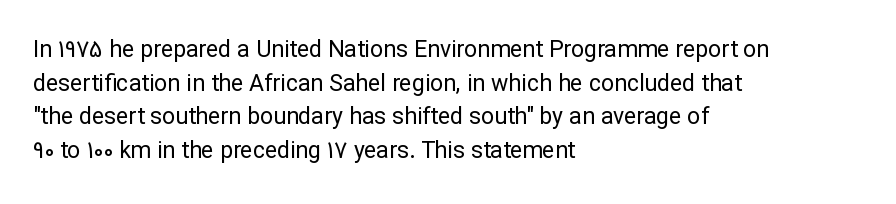
{"italic": "no", "bold": "no", "underline": "no", "align": "left", "line_spacing": "normal", "line_spacing_ratio": 1.46, "letter_spacing": "normal", "letter_spacing_em": 0.0, "glyph_px": 23}
